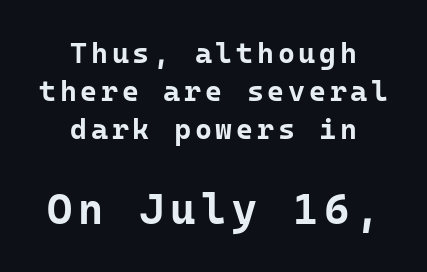
Words float on clear page, feet unadorned. The passage shown is typed in a monospace face where columns stay perfectly aligned. This sample uses an upright cut, with every glyph sitting square on the baseline. A student would call this center alignment; a typographer would say set centered.
